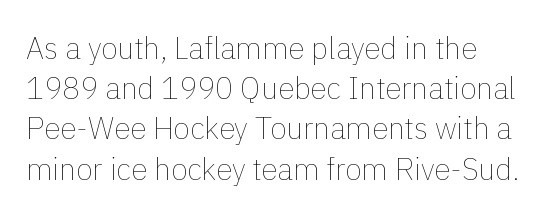
Q: Is the text bold? A: No.
Q: Is the text italic (slanted)? A: No, it is upright.
Q: Is the text underlined? A: No.
Q: Is the spacing between letters normal or unusually wide? A: Normal.
Q: Is the spacing between lines tight, normal or loose? A: Normal.
Q: Width (condensed, normal, or wide)? A: Normal.
Q: Stroke contrast? A: Low.
Q: x-height? A: Medium.
Q: Monospaced? A: No.
